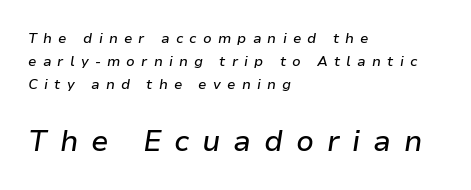
{"italic": "yes", "lean": "right", "slant_degrees": 9, "width": "normal", "stroke_contrast": "low", "x_height": "medium", "monospaced": "no", "underline": "no", "align": "left", "line_spacing": "normal", "line_spacing_ratio": 1.66, "letter_spacing": "wide", "letter_spacing_em": 0.44, "larger_block": "second", "size_ratio": 2.07, "glyph_px": 29}
